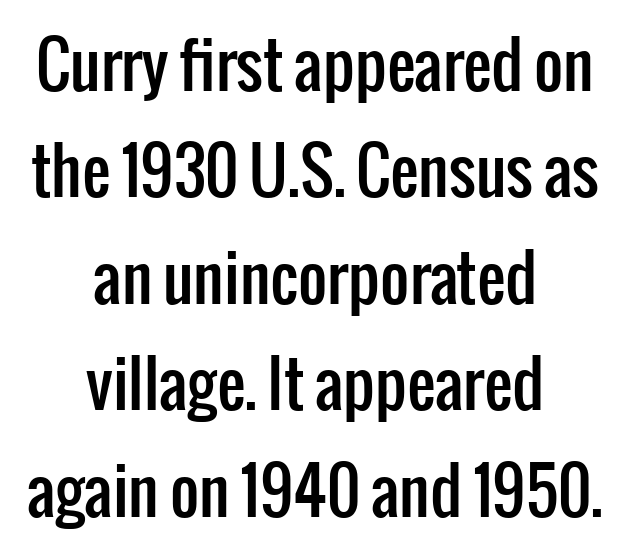
Q: Is the text italic (slanted)? A: No, it is upright.
Q: Is the typeface a serif or a sans-serif typeface? A: Sans-serif.
Q: Is the text underlined? A: No.
Q: How is the paragraph aligned? A: Centered.
Q: Is the spacing between letters normal or unusually wide? A: Normal.
Q: Is the spacing between lines tight, normal or loose? A: Normal.
Q: Width (condensed, normal, or wide)? A: Condensed.
Q: Stroke contrast? A: Low.
Q: x-height? A: Medium.
Q: Monospaced? A: No.
